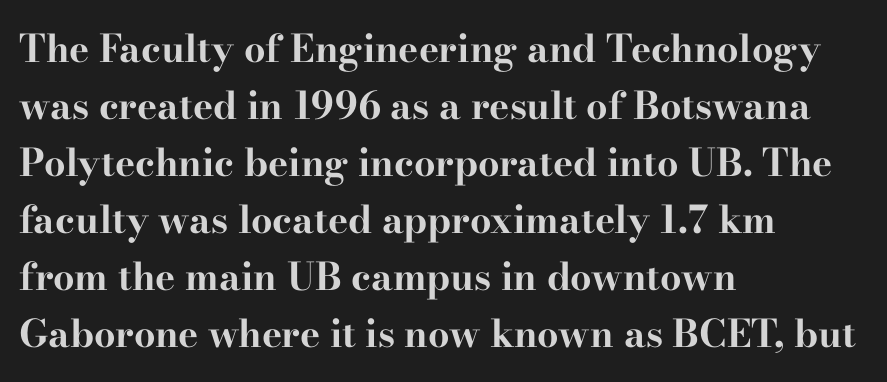
{"serif": "yes", "italic": "no", "bold": "yes", "weight": "bold", "width": "wide", "stroke_contrast": "high", "x_height": "small", "monospaced": "no", "underline": "no", "align": "left", "line_spacing": "normal", "line_spacing_ratio": 1.5, "letter_spacing": "normal", "letter_spacing_em": 0.0, "glyph_px": 38}
